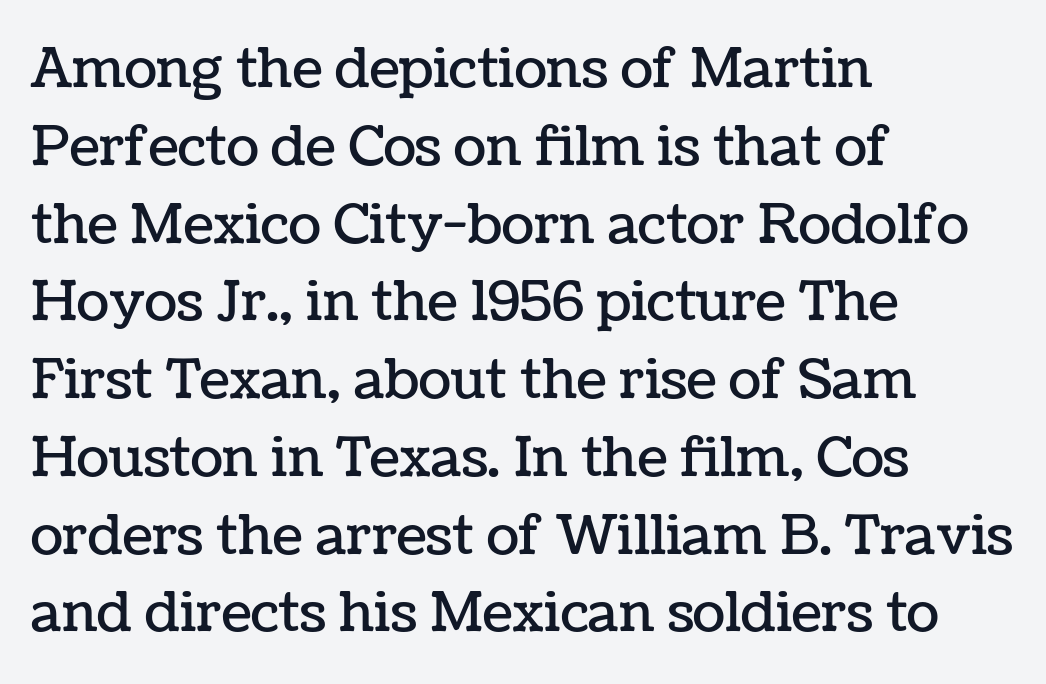
Do the letters lean? They stand straight. A typesetter would call this leading conventional body-copy spacing. Each line starts at the same left margin while the right side varies. These lines are rendered in a variable-pitch font. The horizontal fit of the characters is conventional and even.
